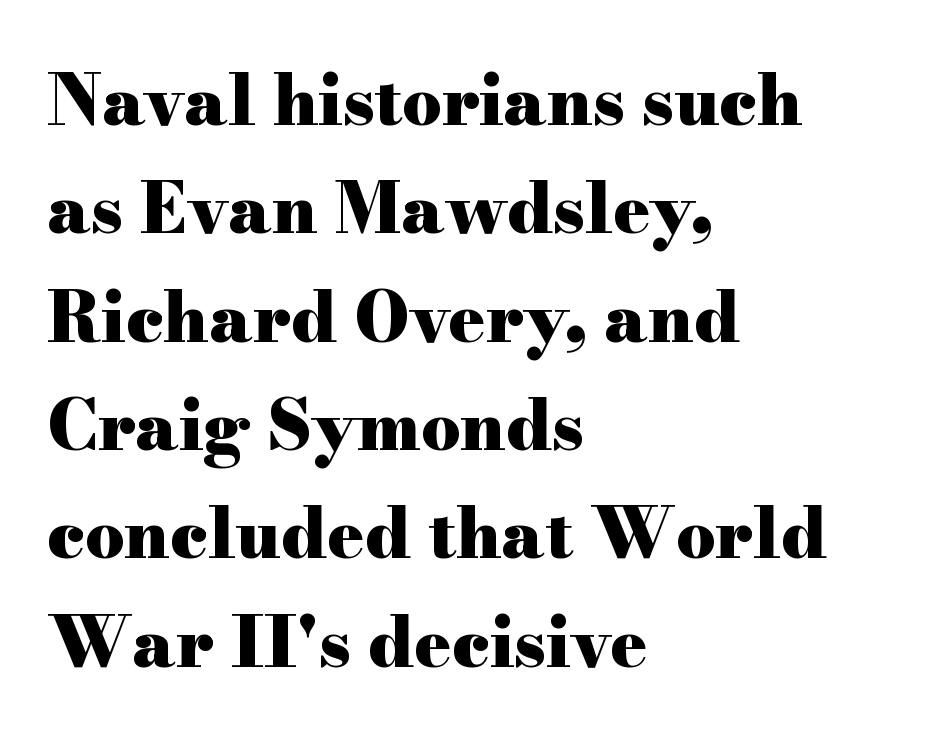
Think of a printed novel: that variable character pitch is what you see here. Its strokes are broad and dark, the hallmark of bold type. This is serif lettering, the kind often seen in printed books. Honestly, the letter spacing is just normal — you wouldn't notice it.
